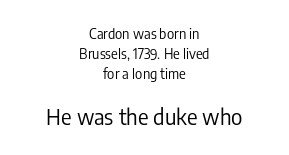
Compared with a typical body face, this is equally light or lighter still. Block two is the big one; block one sits smaller above it. The rag falls on both sides of this text block equally. A clean baseline with only descenders dipping below it. This sample keeps an unexceptional amount of space between lines.
